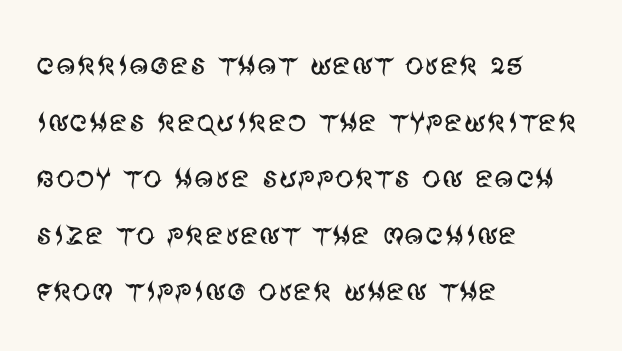
Q: Is the text bold? A: No.
Q: Is the text italic (slanted)? A: No, it is upright.
Q: Is the typeface a serif or a sans-serif typeface? A: Sans-serif.
Q: Is the text underlined? A: No.
Q: How is the paragraph aligned? A: Left-aligned.
Q: Is the spacing between letters normal or unusually wide? A: Normal.
Q: Is the spacing between lines tight, normal or loose? A: Normal.
Q: Width (condensed, normal, or wide)? A: Normal.
Q: Stroke contrast? A: Medium.
Q: x-height? A: Large.
Q: Monospaced? A: No.
